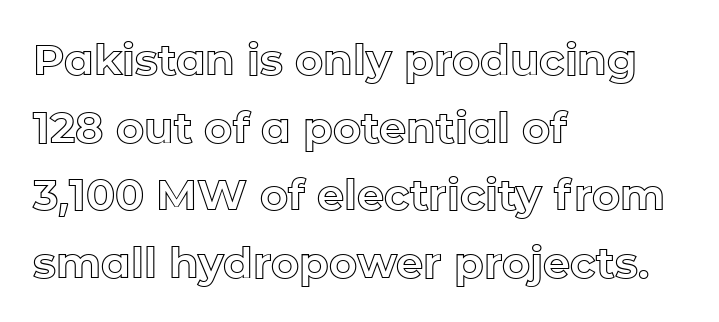
The image shows 43 px text type, upright; set left-aligned, normal line spacing (1.57x), normal letter spacing, not underlined; a medium x-height.
